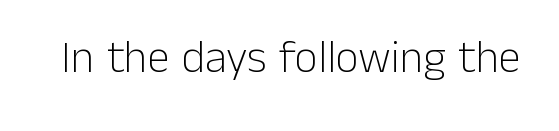
Q: Is the text bold? A: No.
Q: Is the text italic (slanted)? A: No, it is upright.
Q: Is the typeface a serif or a sans-serif typeface? A: Sans-serif.
Q: Is the text underlined? A: No.
Q: Is the spacing between letters normal or unusually wide? A: Normal.
Q: Width (condensed, normal, or wide)? A: Normal.
Q: Stroke contrast? A: Low.
Q: x-height? A: Medium.
Q: Monospaced? A: No.
